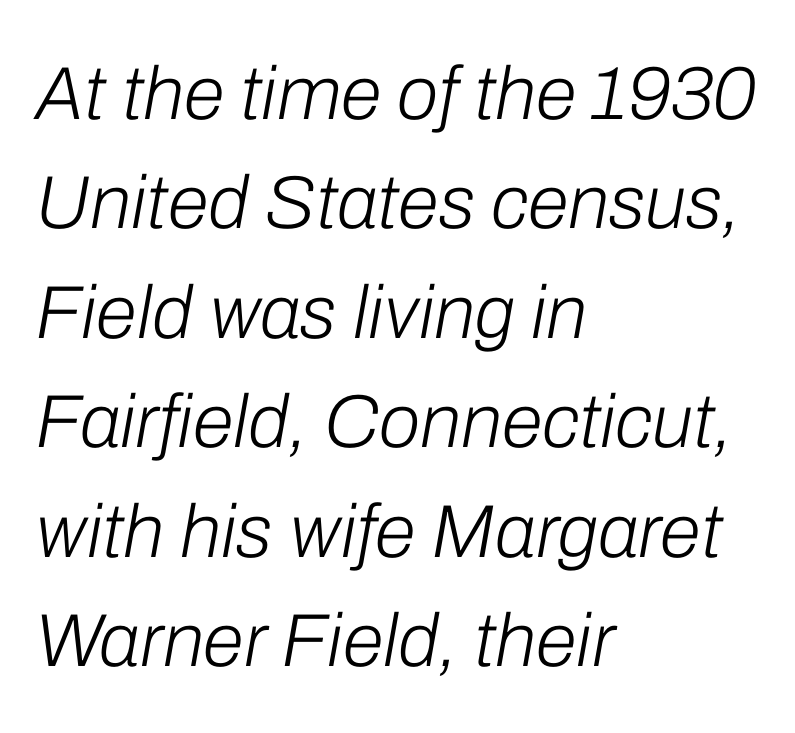
Leftover space on each line is placed entirely after the last word. Is the stroke heavy? The answer is a plain regular-or-lighter. Summary of vertical rhythm: regular, with standard interline spacing. Nobody drew a line under any word here.
